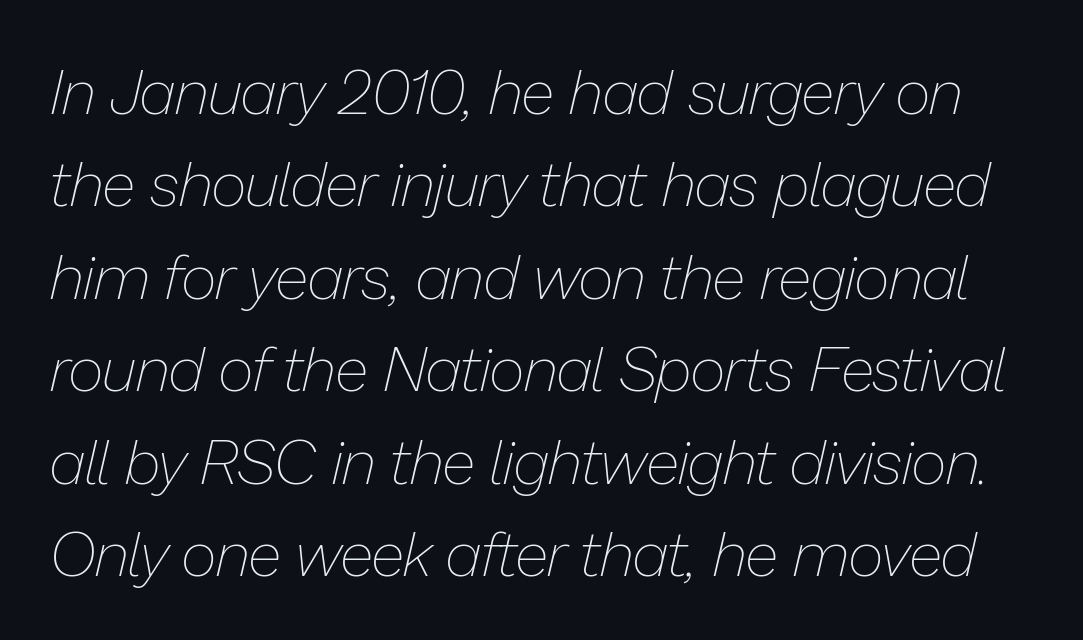
The image shows 62 px thin type, italic (leaning right); set normal line spacing (1.49x), normal letter spacing, not underlined; low stroke contrast and a medium x-height.
